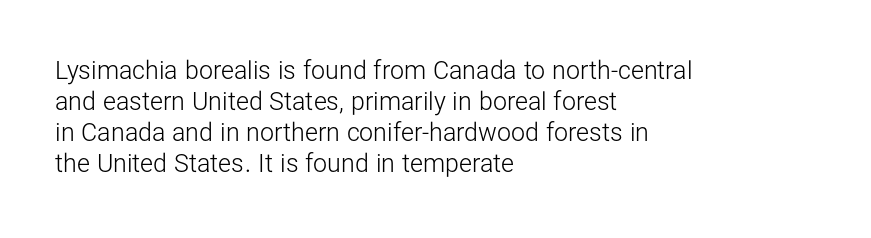
Q: Is the text bold? A: No.
Q: Is the text italic (slanted)? A: No, it is upright.
Q: Is the text underlined? A: No.
Q: How is the paragraph aligned? A: Left-aligned.
Q: Is the spacing between letters normal or unusually wide? A: Normal.
